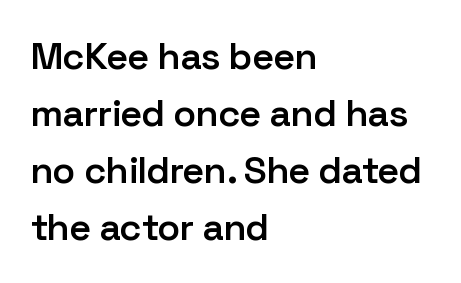
Is this a fixed-width face? No — the glyphs have proportional, varying widths. Does the type have serifs? No, each stem ends abruptly. As a designer I'd log this as weight 600, semibold. This sample keeps an unexceptional amount of space between lines. A student would call this left alignment; a typographer would say flush left, rag right. Glyph-to-glyph distance matches everyday printed text.
